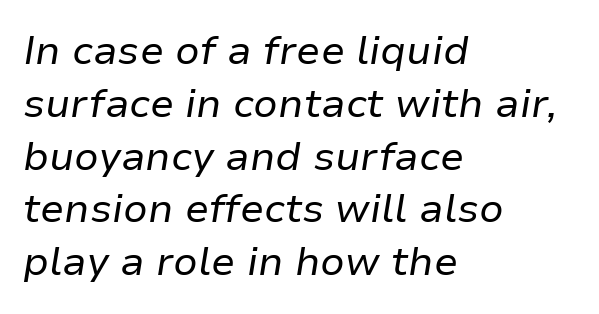
The glyphs look as if they've been sheared to an angle. Character widths vary here, with narrow letters taking less room than wide ones. Weight: regular or lighter. Notice how the passage keeps a crisp vertical edge on the left only.
